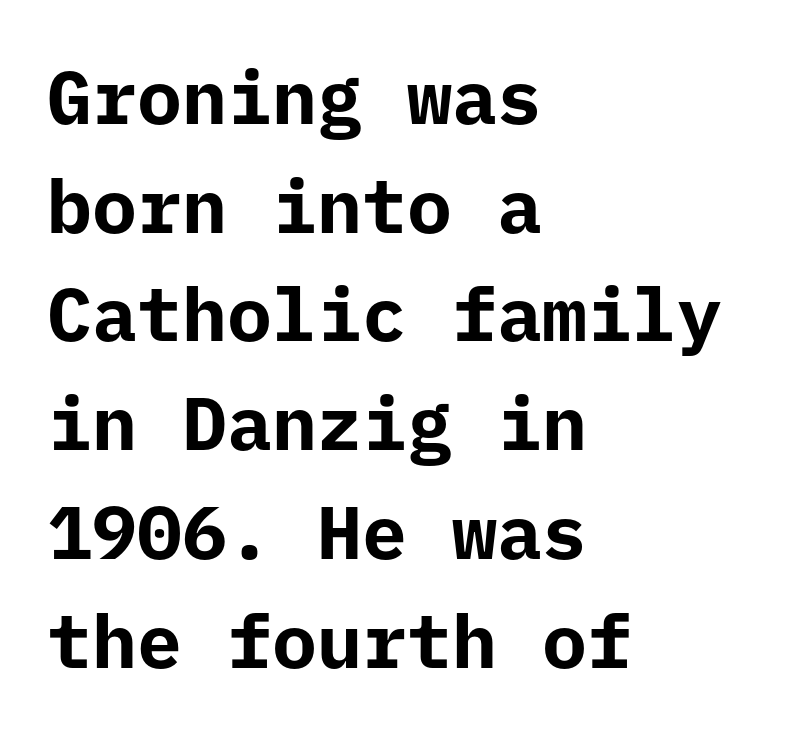
Q: Is the text bold? A: Yes.
Q: Is the text italic (slanted)? A: No, it is upright.
Q: Is the typeface a serif or a sans-serif typeface? A: Sans-serif.
Q: Is the text underlined? A: No.
Q: How is the paragraph aligned? A: Left-aligned.
Q: Is the spacing between letters normal or unusually wide? A: Normal.
Q: Is the spacing between lines tight, normal or loose? A: Normal.
Q: Width (condensed, normal, or wide)? A: Normal.
Q: Stroke contrast? A: Low.
Q: x-height? A: Medium.
Q: Monospaced? A: Yes.
